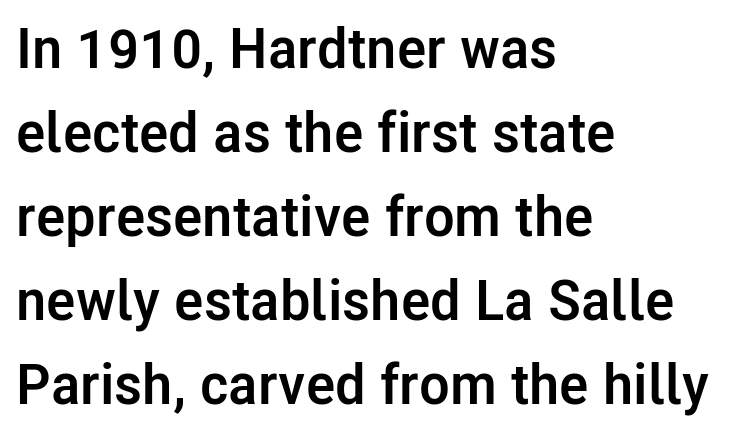
The typeface chosen for these lines omits serifs. Character widths vary here, with narrow letters taking less room than wide ones. Quick note: interline space is typical. This is heavy type, rendered in bold.
